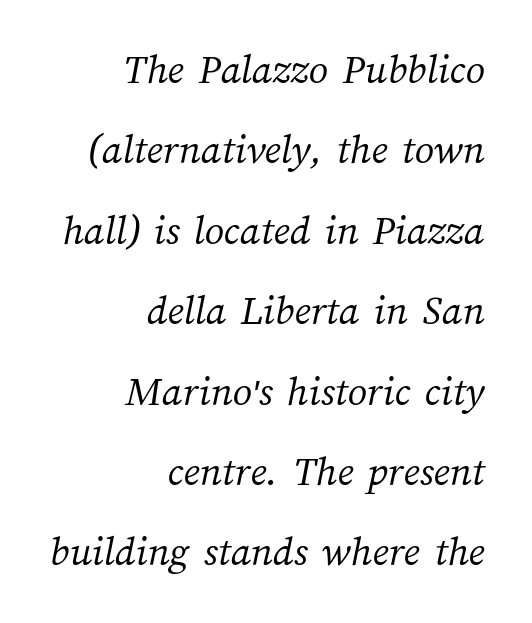
{"bold": "no", "weight": "light", "width": "normal", "stroke_contrast": "medium", "x_height": "medium", "monospaced": "no", "underline": "no", "align": "right", "line_spacing_ratio": 1.87, "letter_spacing": "normal", "letter_spacing_em": 0.0, "glyph_px": 43}
